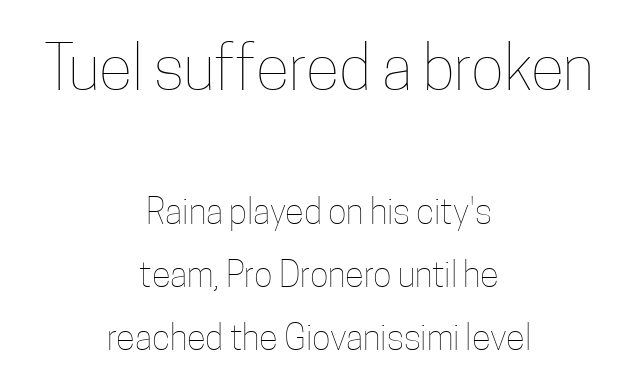
The image shows 62 px thin, condensed type, upright; set centered, line spacing 1.8x, normal letter spacing, not underlined; the first (top) block is 1.77x larger; low stroke contrast and a medium x-height.
